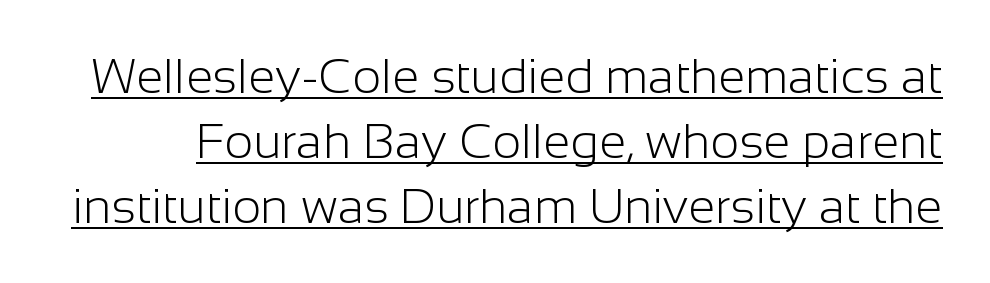
The image shows 49 px light sans-serif type, upright; set normal line spacing (1.33x), normal letter spacing, underlined; low stroke contrast and a medium x-height.
